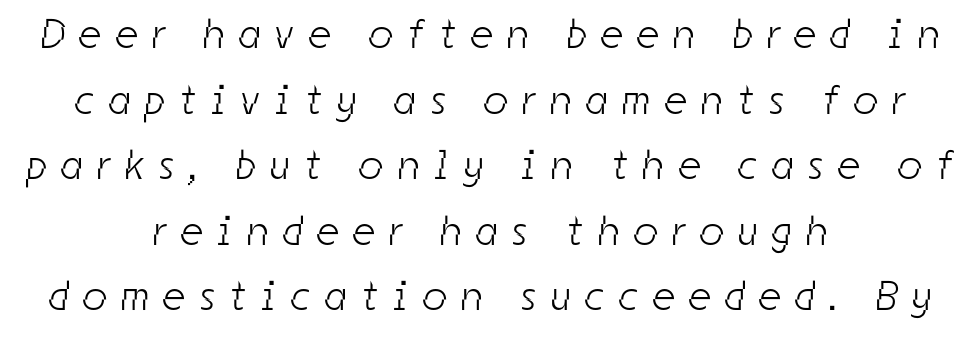
The image shows 42 px light, condensed sans-serif type; set centered, normal line spacing (1.56x), unusually wide letter spacing (+0.36 em), not underlined; low stroke contrast and a medium x-height.
